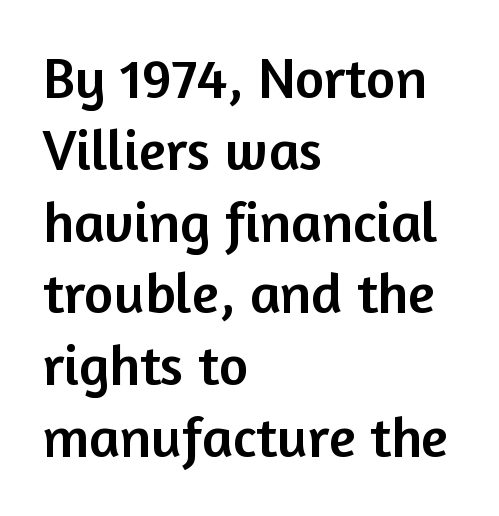
{"serif": "no", "italic": "no", "width": "normal", "stroke_contrast": "low", "x_height": "medium", "monospaced": "no", "underline": "no", "align": "left", "line_spacing": "normal", "line_spacing_ratio": 1.26, "letter_spacing": "normal", "letter_spacing_em": 0.0, "glyph_px": 57}
